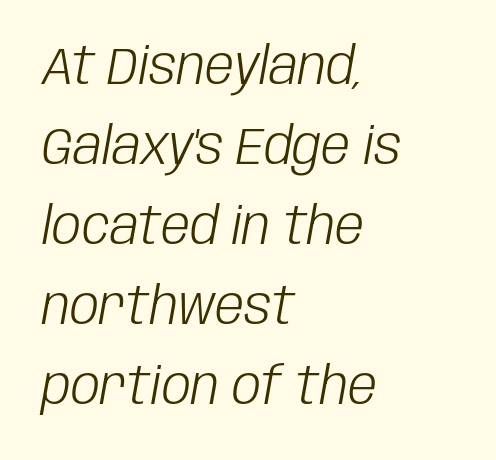
Q: Is the text bold? A: No.
Q: Is the text italic (slanted)? A: Yes, it leans right by about 10 degrees.
Q: Is the text underlined? A: No.
Q: How is the paragraph aligned? A: Left-aligned.
Q: Is the spacing between letters normal or unusually wide? A: Normal.
Q: Is the spacing between lines tight, normal or loose? A: Normal.
Q: Width (condensed, normal, or wide)? A: Condensed.
Q: Stroke contrast? A: Low.
Q: x-height? A: Large.
Q: Monospaced? A: No.
